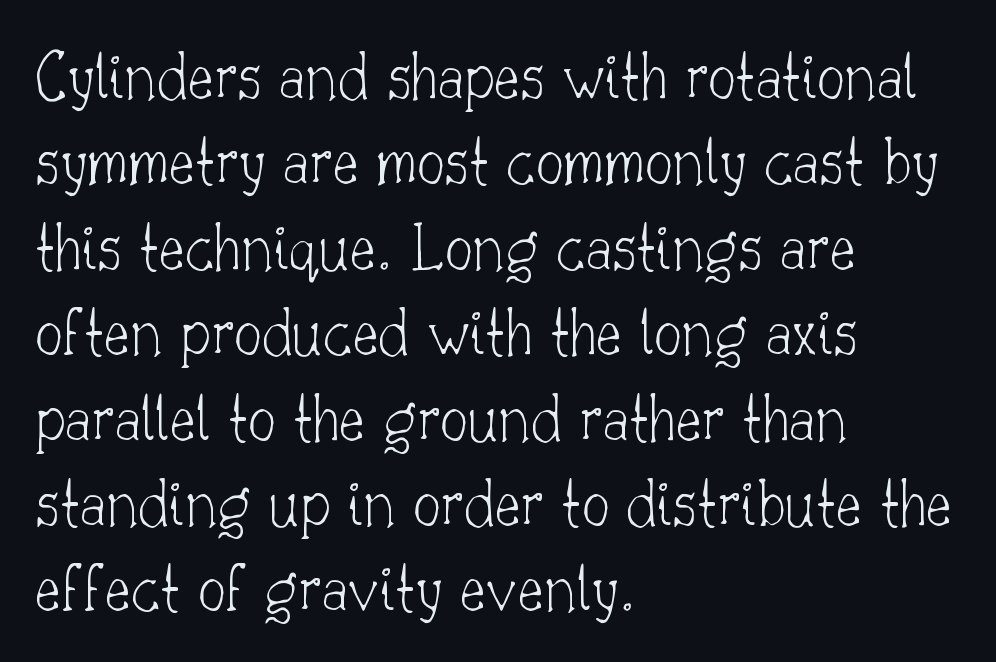
{"serif": "yes", "italic": "no", "bold": "no", "weight": "thin", "width": "normal", "stroke_contrast": "low", "x_height": "small", "monospaced": "no", "underline": "no", "align": "left", "line_spacing_ratio": 1.22, "letter_spacing": "normal", "letter_spacing_em": 0.0, "glyph_px": 70}
